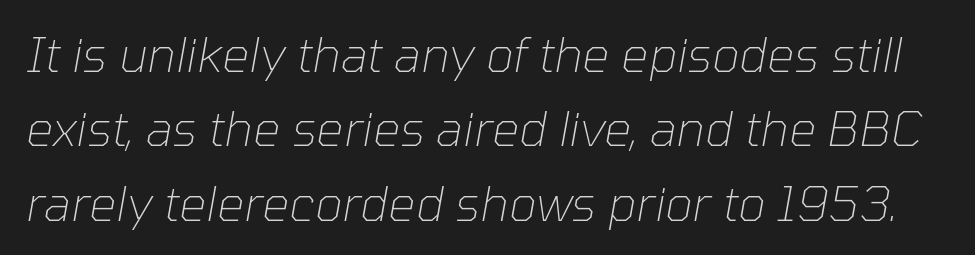
{"italic": "yes", "lean": "right", "slant_degrees": 10, "bold": "no", "weight": "thin", "width": "normal", "stroke_contrast": "low", "x_height": "medium", "monospaced": "no", "underline": "no", "line_spacing": "normal", "line_spacing_ratio": 1.55, "letter_spacing": "normal", "letter_spacing_em": 0.0, "glyph_px": 48}
